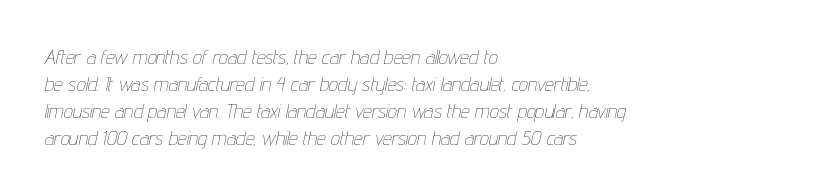
{"italic": "yes", "lean": "right", "slant_degrees": 12, "bold": "no", "underline": "no", "align": "left", "line_spacing": "normal", "line_spacing_ratio": 1.35, "letter_spacing": "normal", "letter_spacing_em": 0.0, "glyph_px": 20}
